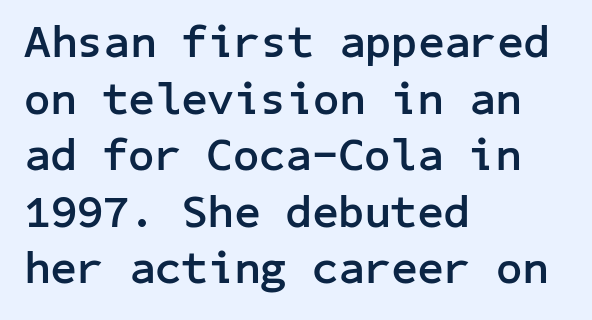
The typesetter chose a ragged-right arrangement here. Is the letter spacing exaggerated? No — it looks like the ordinary default. Nothing sits at the stroke ends, so this counts as sans-serif. This sample uses an upright cut, with every glyph sitting square on the baseline. The passage shown is emphatically bold.
